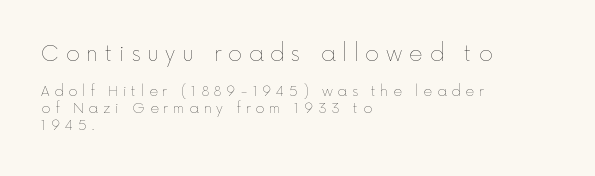
The font's upright variant was chosen for this text. Is the lower block the larger one? No — the upper block carries the bigger type. A typesetter would call this heavily tracked-out type. Is this a heavy cut? Hardly; it is regular or lighter.
